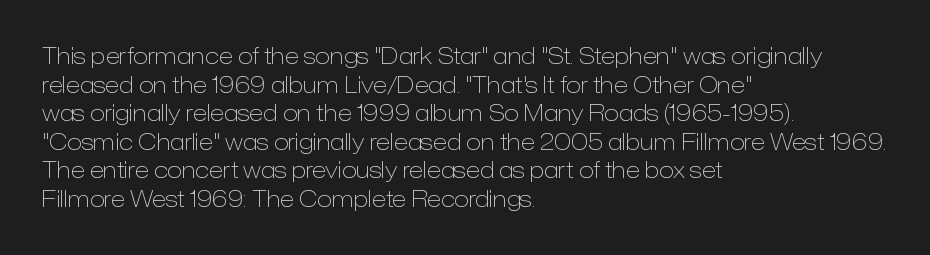
{"italic": "no", "bold": "no", "underline": "no", "align": "left", "line_spacing": "normal", "line_spacing_ratio": 1.3, "letter_spacing": "normal", "letter_spacing_em": 0.0, "glyph_px": 22}
